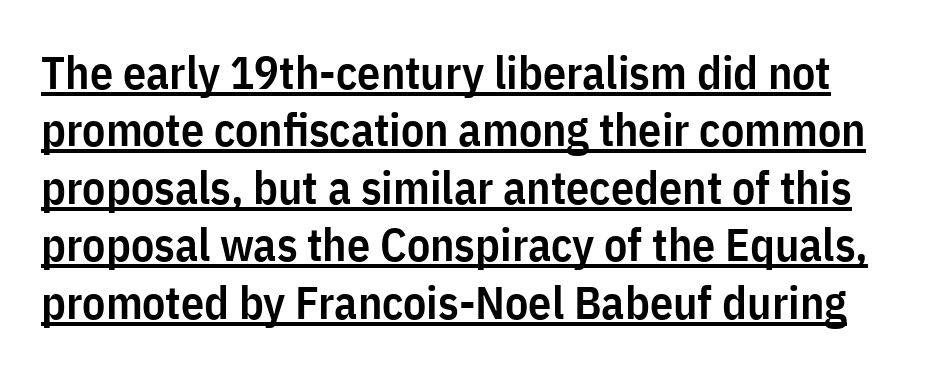
The letters sit at their default tracking, neither squeezed nor spread. The sample's only ornament is a line tracing under the words. This sample uses an upright cut, with every glyph sitting square on the baseline. The passage shown stacks its lines at a standard gap.
